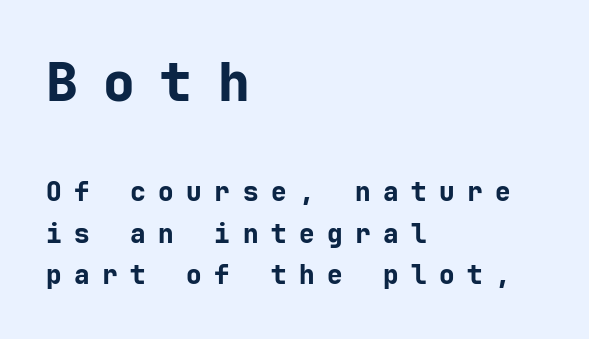
The more generous point size was reserved for the upper chunk. Lines of text with bare space underneath. Short note: letters widely spaced. Regarding serifs, this sample does without them.
